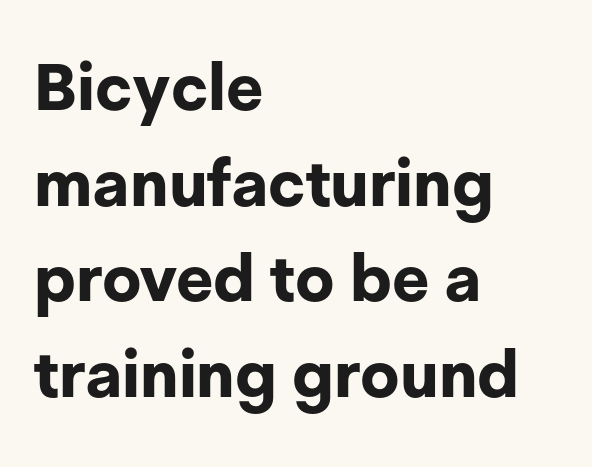
{"serif": "no", "italic": "no", "bold": "yes", "weight": "bold", "width": "normal", "stroke_contrast": "low", "x_height": "medium", "monospaced": "no", "underline": "no", "align": "left", "line_spacing": "normal", "line_spacing_ratio": 1.47, "letter_spacing": "normal", "letter_spacing_em": 0.0, "glyph_px": 65}
